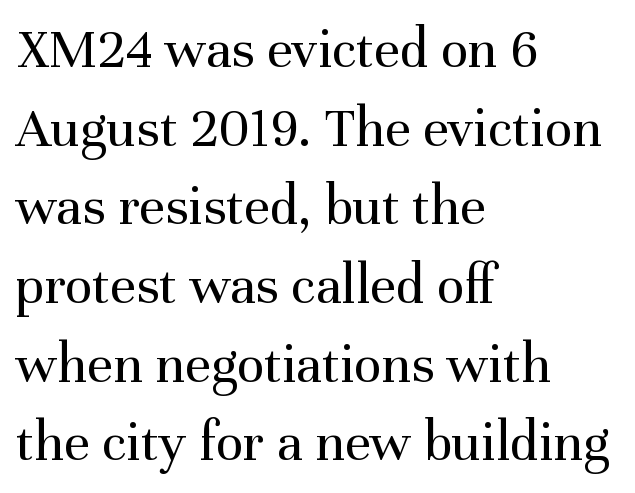
The image shows 57 px regular-weight serif type, upright; set left-aligned, normal line spacing (1.38x), normal letter spacing, not underlined; medium stroke contrast and a medium x-height.
